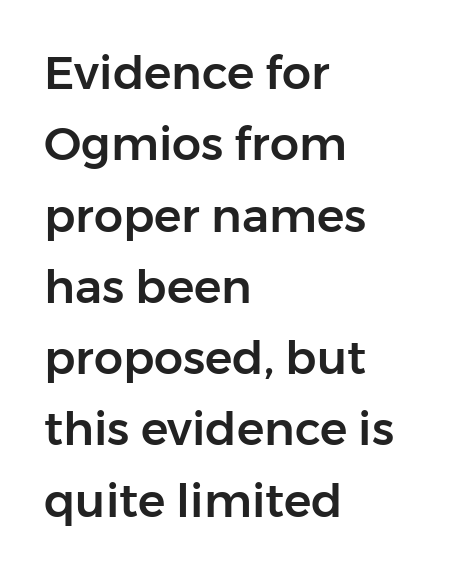
{"serif": "no", "italic": "no", "width": "normal", "stroke_contrast": "low", "x_height": "medium", "monospaced": "no", "underline": "no", "align": "left", "line_spacing": "normal", "line_spacing_ratio": 1.55, "letter_spacing": "normal", "letter_spacing_em": 0.0, "glyph_px": 46}
